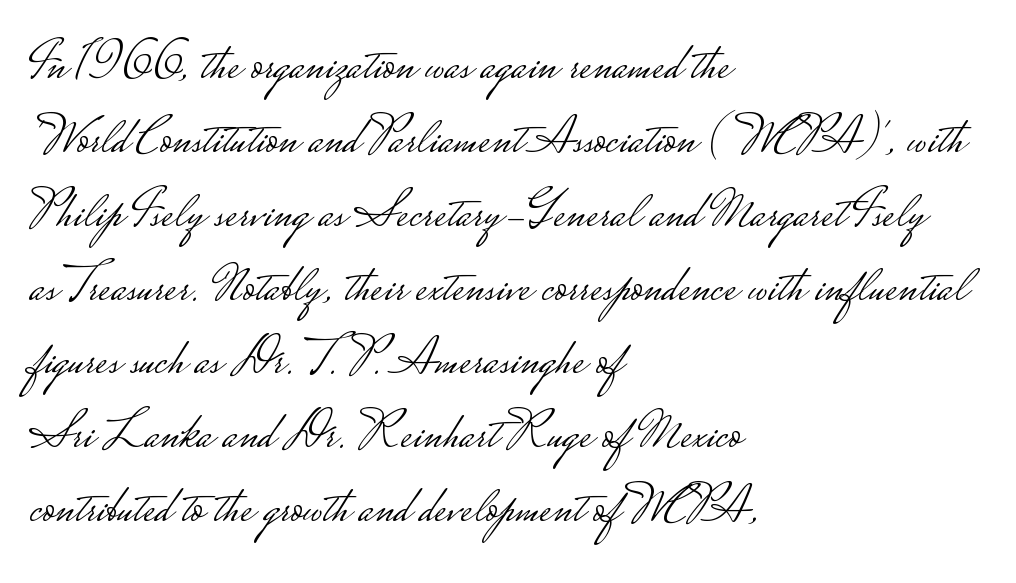
Q: Is the text bold? A: No.
Q: Is the text italic (slanted)? A: Yes.
Q: Is the typeface a serif or a sans-serif typeface? A: Sans-serif.
Q: Is the text underlined? A: No.
Q: How is the paragraph aligned? A: Left-aligned.
Q: Is the spacing between letters normal or unusually wide? A: Normal.
Q: Is the spacing between lines tight, normal or loose? A: Normal.
Q: Width (condensed, normal, or wide)? A: Wide.
Q: Stroke contrast? A: Low.
Q: Monospaced? A: No.
